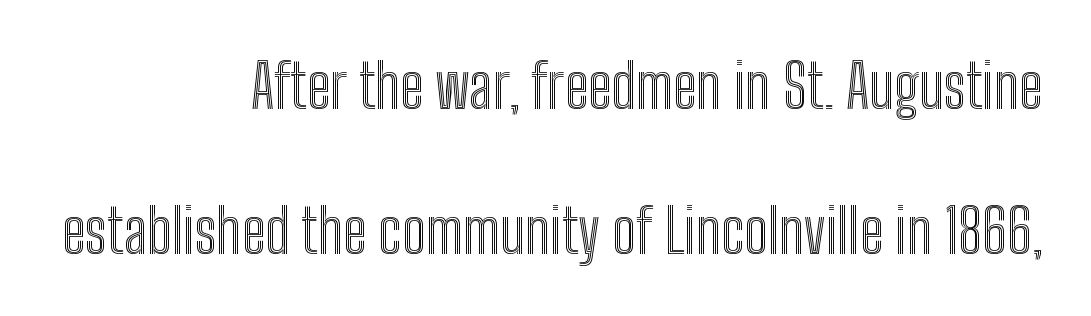
Line ends are locked; line starts wander. Clear beneath every line of the passage. What stands out about the letter spacing? Nothing — it is the standard amount. Posture: vertical. In terms of leading, this rendering errs on the spacious side. Note the varied advance widths — an 'i' is clearly narrower than an 'm'.
